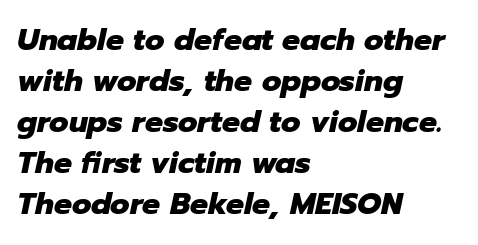
The paragraph has a hard left edge and a soft right edge. In terms of leading, this rendering sits right in the middle. The letters are slanted; this is an italic face. Nobody touched the tracking dial on this one. I'd describe the lettering as bold — thick and assertive.
